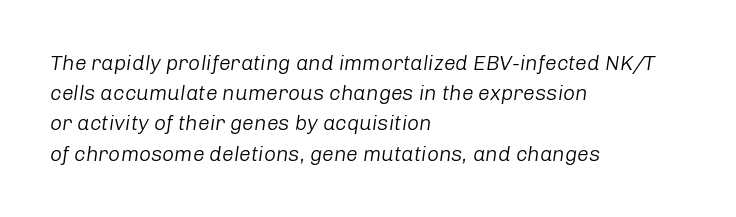
The image shows 21 px text type, italic (leaning right); set left-aligned, normal line spacing (1.44x), normal letter spacing, not underlined.
